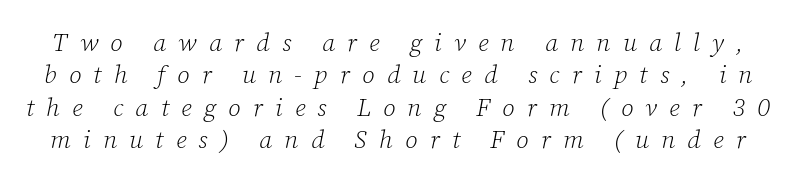
Weight: in the light-to-regular range. Rows of type keep a routine distance in the vertical direction. The specimen omits any rule beneath the text block's lines. Slanted lettering throughout. Observe the wide spacing: letters keep a clear distance from each other.
